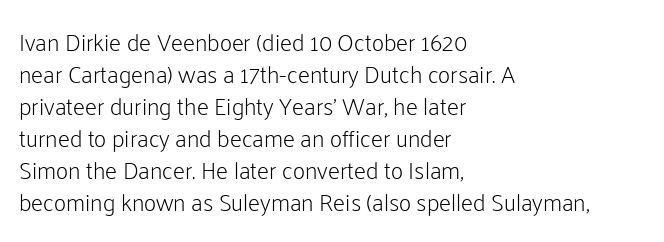
{"italic": "no", "bold": "no", "underline": "no", "align": "left", "line_spacing": "normal", "line_spacing_ratio": 1.33, "letter_spacing": "normal", "letter_spacing_em": 0.0, "glyph_px": 24}
